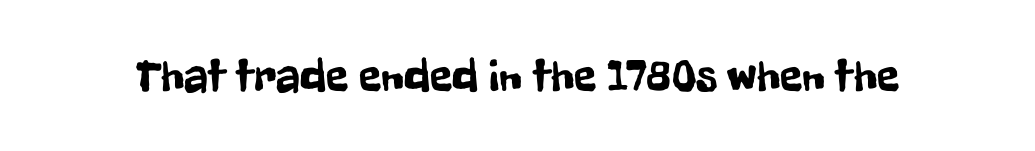
{"serif": "no", "italic": "no", "width": "condensed", "stroke_contrast": "low", "x_height": "medium", "monospaced": "no", "underline": "no", "letter_spacing": "normal", "letter_spacing_em": 0.0, "glyph_px": 46}
